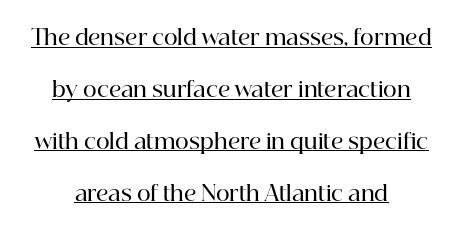
{"italic": "no", "bold": "semi", "underline": "yes", "align": "center", "line_spacing": "loose", "line_spacing_ratio": 2.47, "letter_spacing": "normal", "letter_spacing_em": 0.0, "glyph_px": 21}
